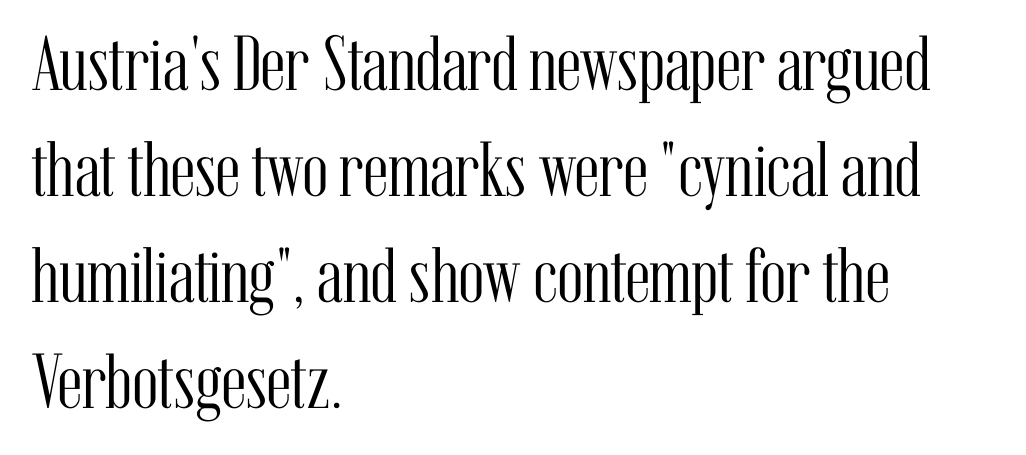
The image shows 78 px light, condensed serif type, upright; set left-aligned, normal line spacing (1.36x), normal letter spacing, not underlined; medium stroke contrast and a medium x-height.
